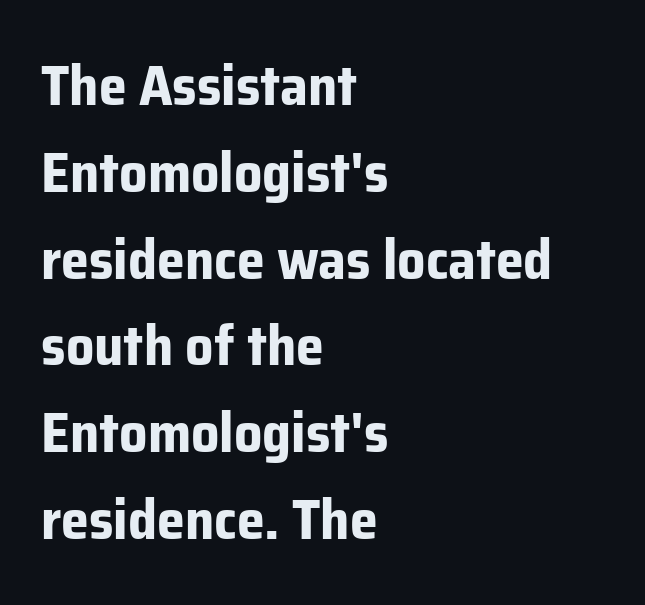
{"serif": "no", "italic": "no", "bold": "yes", "weight": "bold", "width": "normal", "stroke_contrast": "low", "x_height": "medium", "monospaced": "no", "underline": "no", "align": "left", "line_spacing": "normal", "line_spacing_ratio": 1.55, "letter_spacing": "normal", "letter_spacing_em": 0.0, "glyph_px": 56}
